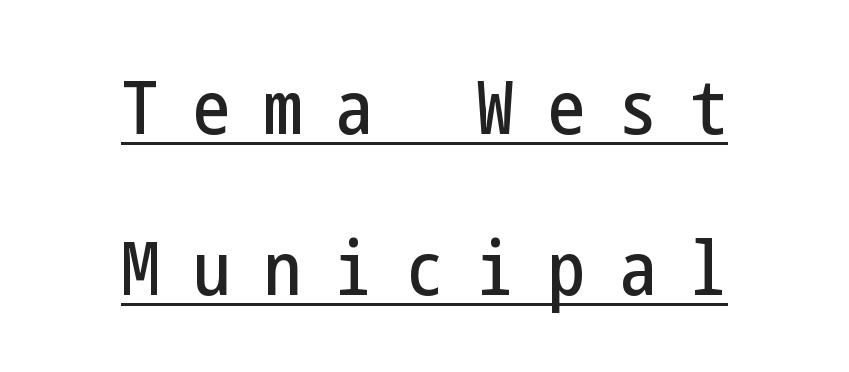
Q: Is the text italic (slanted)? A: No, it is upright.
Q: Is the typeface a serif or a sans-serif typeface? A: Sans-serif.
Q: Is the text underlined? A: Yes.
Q: How is the paragraph aligned? A: Centered.
Q: Is the spacing between letters normal or unusually wide? A: Unusually wide.
Q: Is the spacing between lines tight, normal or loose? A: Loose.
Q: Width (condensed, normal, or wide)? A: Condensed.
Q: Stroke contrast? A: Low.
Q: x-height? A: Medium.
